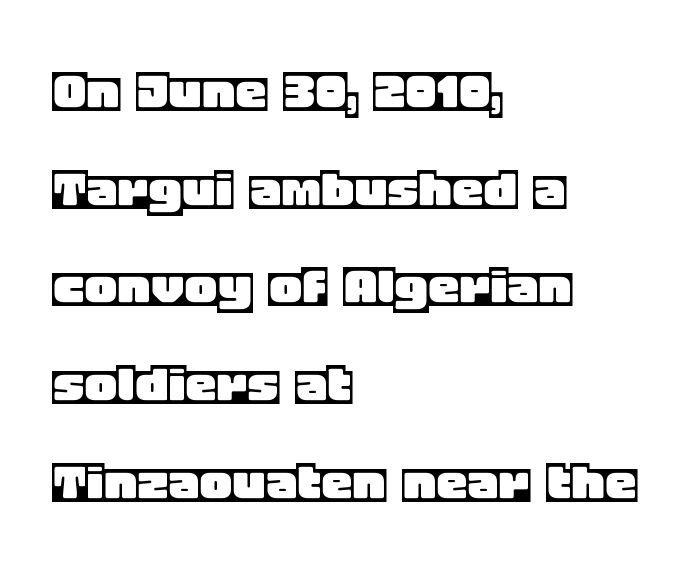
Q: Is the text italic (slanted)? A: No, it is upright.
Q: Is the text underlined? A: No.
Q: How is the paragraph aligned? A: Left-aligned.
Q: Is the spacing between letters normal or unusually wide? A: Normal.
Q: Is the spacing between lines tight, normal or loose? A: Normal.
Q: Width (condensed, normal, or wide)? A: Normal.
Q: x-height? A: Large.
Q: Monospaced? A: No.
